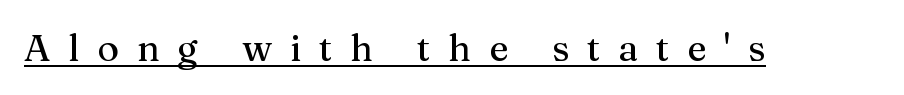
The image shows 37 px serif type, upright; set unusually wide letter spacing (+0.48 em), underlined; medium stroke contrast and a medium x-height.
